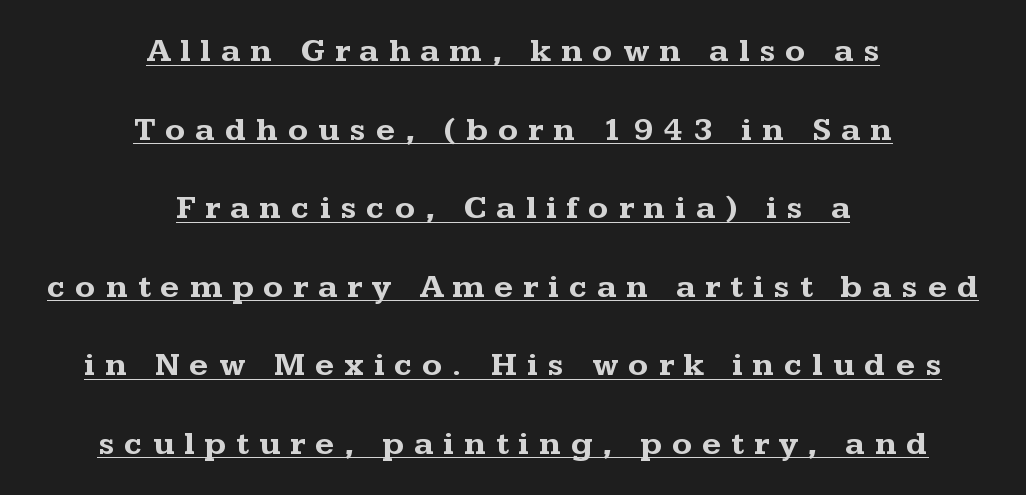
Q: Is the text bold? A: Yes.
Q: Is the text italic (slanted)? A: No, it is upright.
Q: Is the typeface a serif or a sans-serif typeface? A: Serif.
Q: Is the text underlined? A: Yes.
Q: How is the paragraph aligned? A: Centered.
Q: Is the spacing between letters normal or unusually wide? A: Unusually wide.
Q: Is the spacing between lines tight, normal or loose? A: Loose.
Q: Width (condensed, normal, or wide)? A: Wide.
Q: Stroke contrast? A: Medium.
Q: x-height? A: Medium.
Q: Monospaced? A: No.
